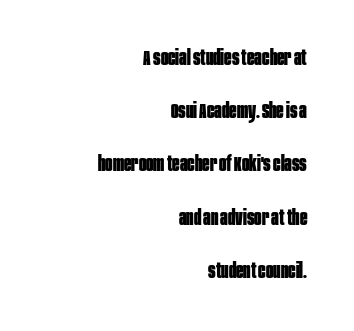
Q: Is the text bold? A: Yes.
Q: Is the text italic (slanted)? A: No, it is upright.
Q: Is the text underlined? A: No.
Q: How is the paragraph aligned? A: Right-aligned.
Q: Is the spacing between letters normal or unusually wide? A: Normal.
Q: Is the spacing between lines tight, normal or loose? A: Loose.
